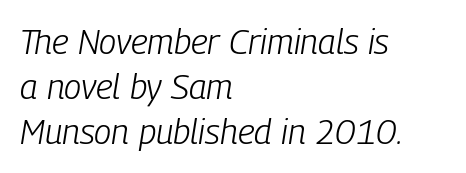
{"italic": "yes", "lean": "right", "slant_degrees": 9, "bold": "no", "weight": "light", "width": "condensed", "stroke_contrast": "low", "x_height": "medium", "monospaced": "no", "underline": "no", "align": "left", "line_spacing": "normal", "line_spacing_ratio": 1.29, "letter_spacing": "normal", "letter_spacing_em": 0.0, "glyph_px": 35}
